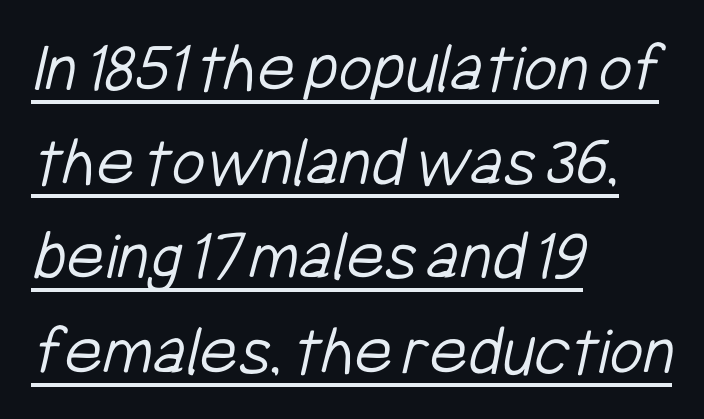
The image shows 73 px light, condensed sans-serif type; set left-aligned, normal line spacing (1.29x), normal letter spacing, underlined; low stroke contrast and a medium x-height.
